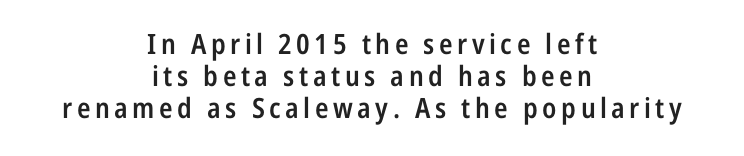
{"serif": "no", "italic": "no", "bold": "semi", "weight": "semibold", "width": "condensed", "stroke_contrast": "low", "x_height": "medium", "monospaced": "no", "underline": "no", "align": "center", "line_spacing": "tight", "line_spacing_ratio": 1.15, "glyph_px": 28}
